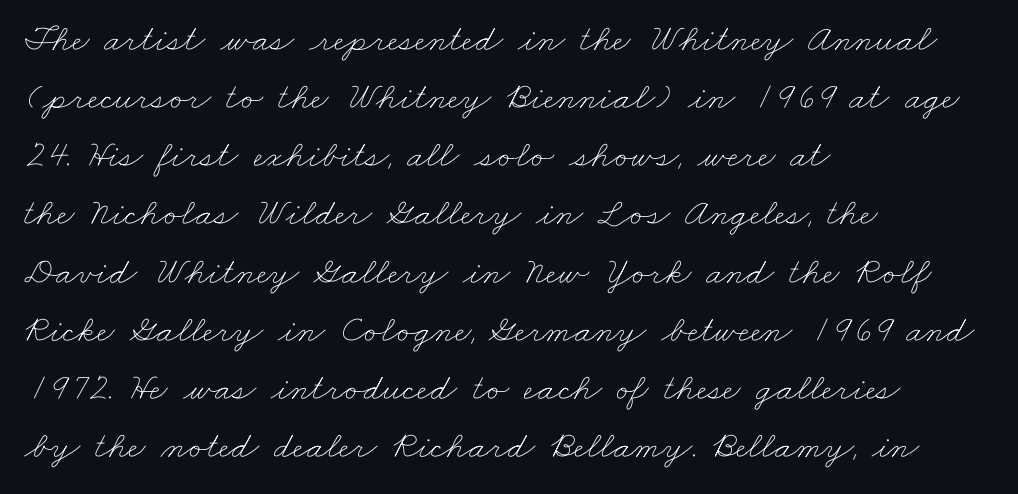
{"bold": "no", "weight": "thin", "width": "wide", "stroke_contrast": "low", "x_height": "small", "monospaced": "no", "underline": "no", "align": "left", "line_spacing": "normal", "line_spacing_ratio": 1.53, "letter_spacing": "normal", "letter_spacing_em": 0.0, "glyph_px": 38}
